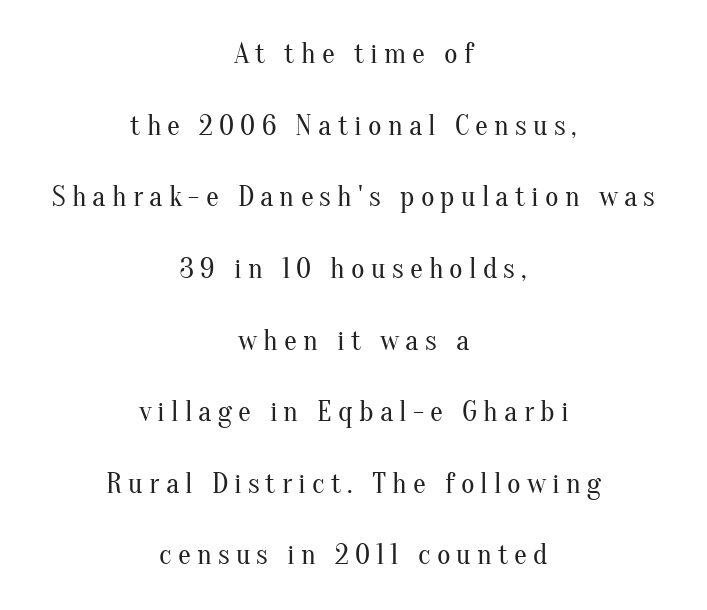
The image shows 29 px regular-weight serif type, upright; set centered, loose line spacing (2.47x), unusually wide letter spacing (+0.21 em), not underlined; medium stroke contrast and a small x-height.
